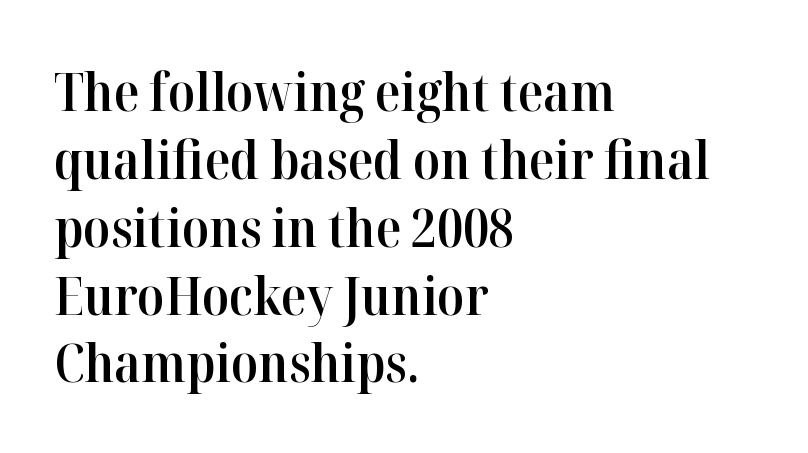
A typesetter would call this proportional, since set widths differ per character. The line texture is even and compact thanks to regular tracking. The axis of the letterforms is exactly vertical. Underline: absent.
